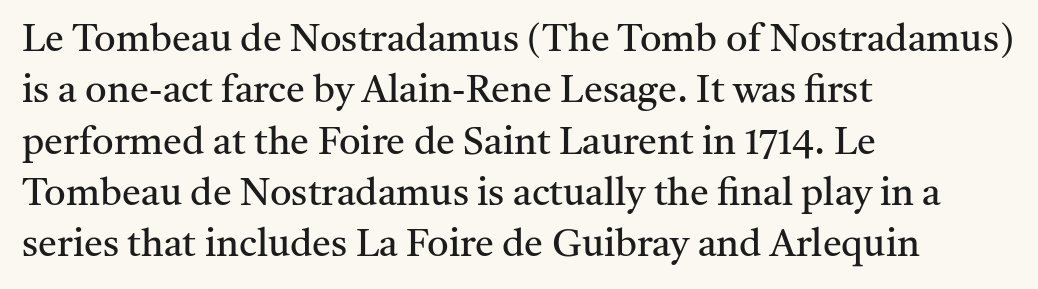
Descenders hang freely into open space. The lettering stays uniformly vertical, giving the passage a roman look. You could not count columns in this text — the font is proportionally spaced. Students, note that the glyphs here touch the page at normal intervals. Horizontal alignment here is leftward, the default for most running prose.
